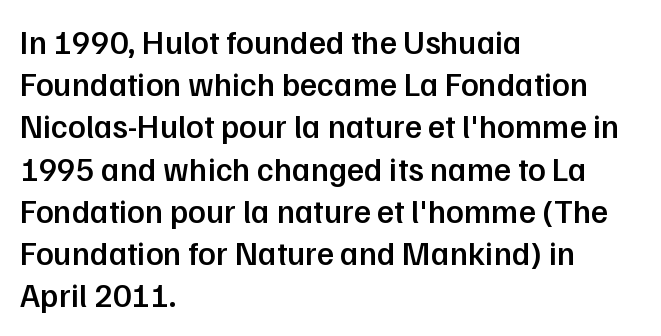
The type is set solid horizontally, with unmodified tracking. Vertically, the passage feels balanced, rows spaced as you'd expect. Anything drawn beneath the words? Only blank space. In terms of posture, this sample is upright. The rag falls on the right side of this text block.
